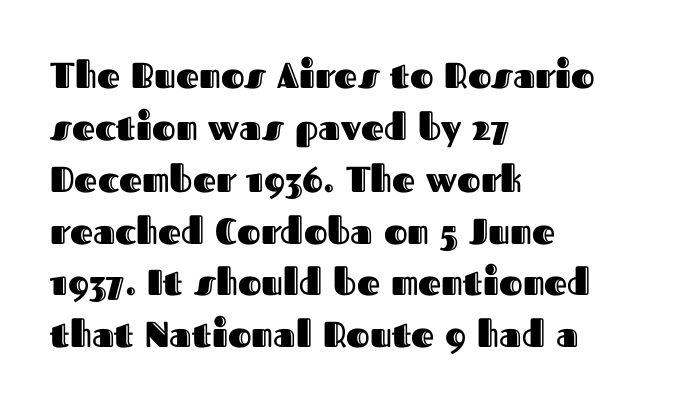
This sample has the flowing, uneven cadence of proportional lettering. The type sits square on the baseline with zero lean. Decoration check: the copy has no underline. Horizontal bands of white between lines are of average thickness. Characters follow at the spacing the type designer built in.
